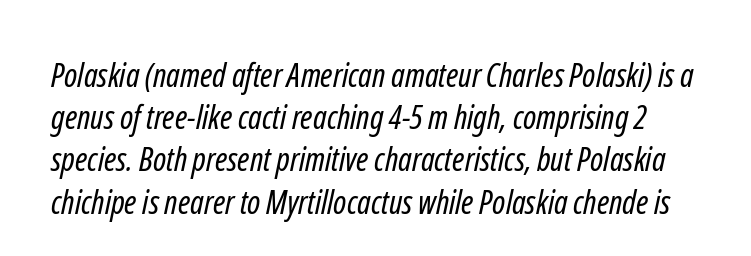
{"serif": "no", "bold": "no", "weight": "regular", "width": "condensed", "stroke_contrast": "low", "x_height": "medium", "monospaced": "no", "underline": "no", "line_spacing": "normal", "line_spacing_ratio": 1.28, "letter_spacing": "normal", "letter_spacing_em": 0.0, "glyph_px": 33}
